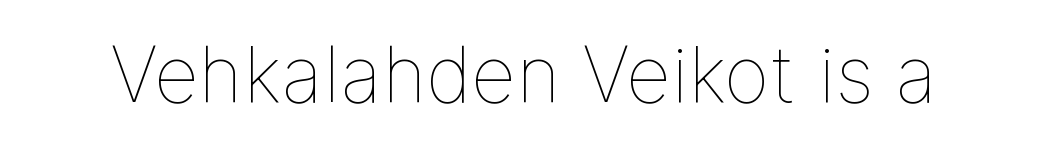
Q: Is the text bold? A: No.
Q: Is the text italic (slanted)? A: No, it is upright.
Q: Is the text underlined? A: No.
Q: Is the spacing between letters normal or unusually wide? A: Normal.
Q: Width (condensed, normal, or wide)? A: Normal.
Q: Stroke contrast? A: Low.
Q: x-height? A: Medium.
Q: Monospaced? A: No.
